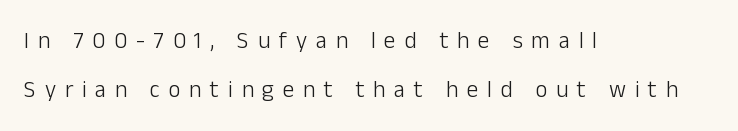
{"italic": "no", "bold": "no", "underline": "no", "align": "left", "line_spacing": "loose", "line_spacing_ratio": 2.12, "letter_spacing": "wide", "letter_spacing_em": 0.38, "glyph_px": 23}
